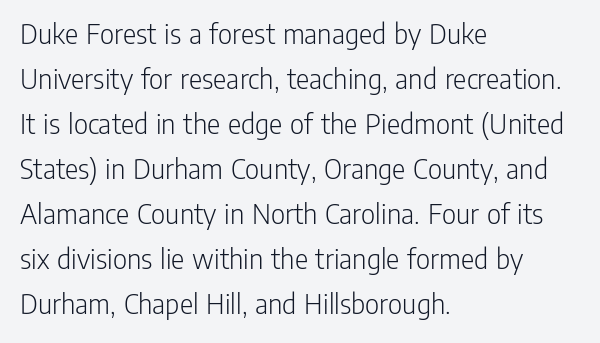
Q: Is the text bold? A: No.
Q: Is the text italic (slanted)? A: No, it is upright.
Q: Is the typeface a serif or a sans-serif typeface? A: Sans-serif.
Q: Is the text underlined? A: No.
Q: How is the paragraph aligned? A: Left-aligned.
Q: Is the spacing between letters normal or unusually wide? A: Normal.
Q: Is the spacing between lines tight, normal or loose? A: Normal.
Q: Width (condensed, normal, or wide)? A: Condensed.
Q: Stroke contrast? A: Low.
Q: x-height? A: Medium.
Q: Monospaced? A: No.
